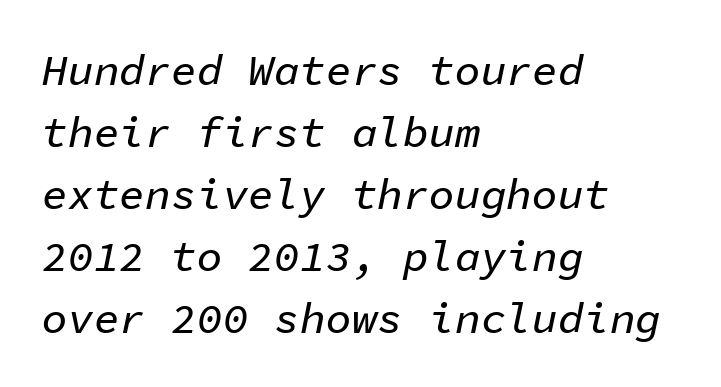
The image shows 43 px text type, italic (leaning right), monospaced; set left-aligned, normal line spacing (1.44x), normal letter spacing, not underlined; low stroke contrast and a medium x-height.
